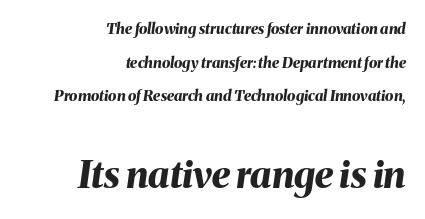
Summary of weight: heavy, a full bold. The face used here has a pronounced slope to its letters. The space beneath each line is pristine and unruled. The setting favours the right margin, as signatures and pull-quotes sometimes do.
